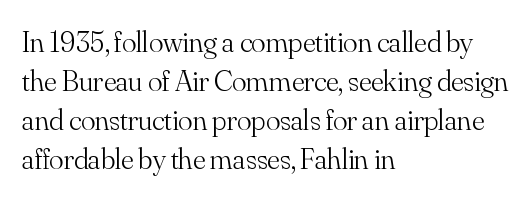
The image shows 30 px light serif type, upright; set left-aligned, normal line spacing (1.3x), normal letter spacing, not underlined; medium stroke contrast and a small x-height.
